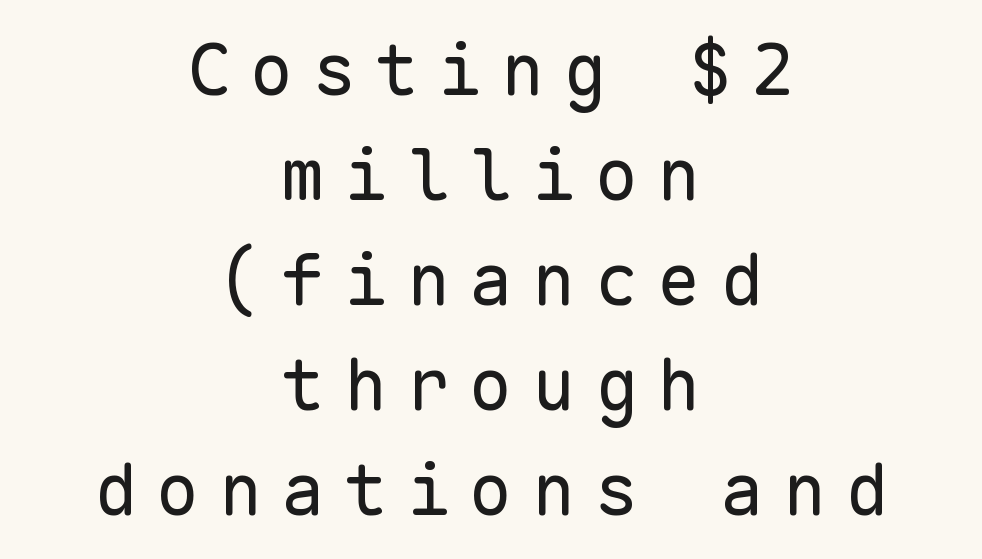
The image shows 72 px regular-weight sans-serif type, upright, monospaced; set centered, normal line spacing (1.46x), unusually wide letter spacing (+0.27 em), not underlined; low stroke contrast and a medium x-height.
